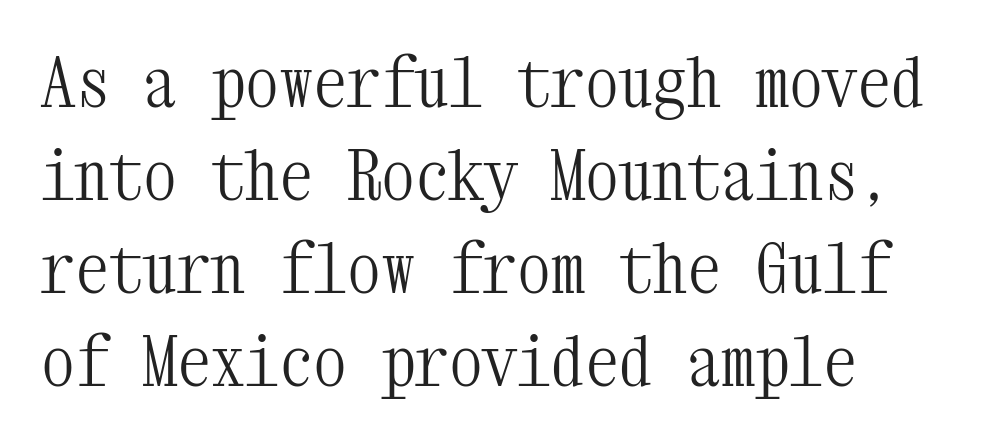
Q: Is the text bold? A: No.
Q: Is the text italic (slanted)? A: No, it is upright.
Q: Is the typeface a serif or a sans-serif typeface? A: Serif.
Q: Is the text underlined? A: No.
Q: How is the paragraph aligned? A: Left-aligned.
Q: Is the spacing between letters normal or unusually wide? A: Normal.
Q: Is the spacing between lines tight, normal or loose? A: Normal.
Q: Width (condensed, normal, or wide)? A: Condensed.
Q: Stroke contrast? A: Medium.
Q: x-height? A: Medium.
Q: Monospaced? A: Yes.
